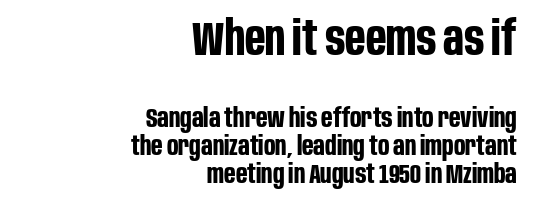
Between these two stacked blocks, the higher one wins on size. Emphasis by weight is at full strength: bold. A typesetter would call this proportional, since set widths differ per character. Style check: upright. Is there much room between lines? No — they nearly touch.
